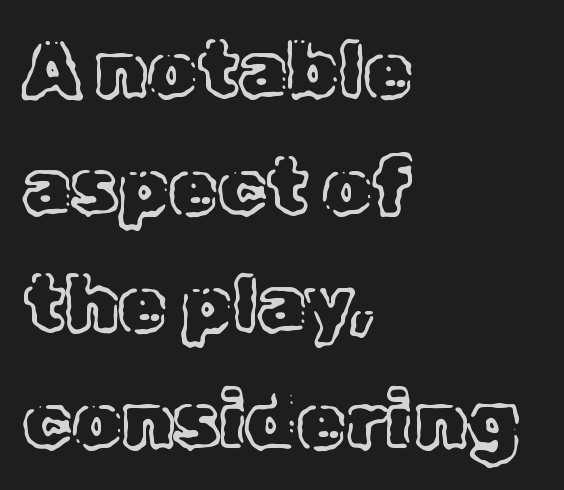
The image shows 78 px text type, upright; set left-aligned, normal line spacing (1.5x), normal letter spacing, not underlined; a medium x-height.
